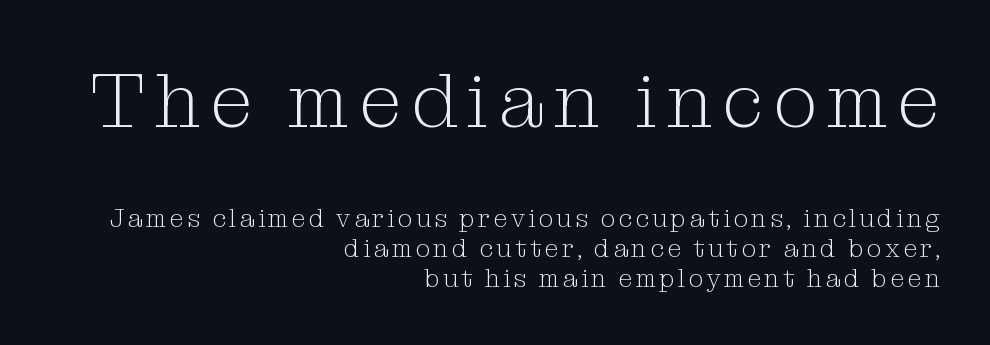
{"serif": "yes", "italic": "no", "bold": "no", "weight": "light", "width": "normal", "stroke_contrast": "medium", "x_height": "medium", "monospaced": "no", "underline": "no", "align": "right", "line_spacing": "tight", "line_spacing_ratio": 1.14, "larger_block": "first", "size_ratio": 3.0, "glyph_px": 78}
